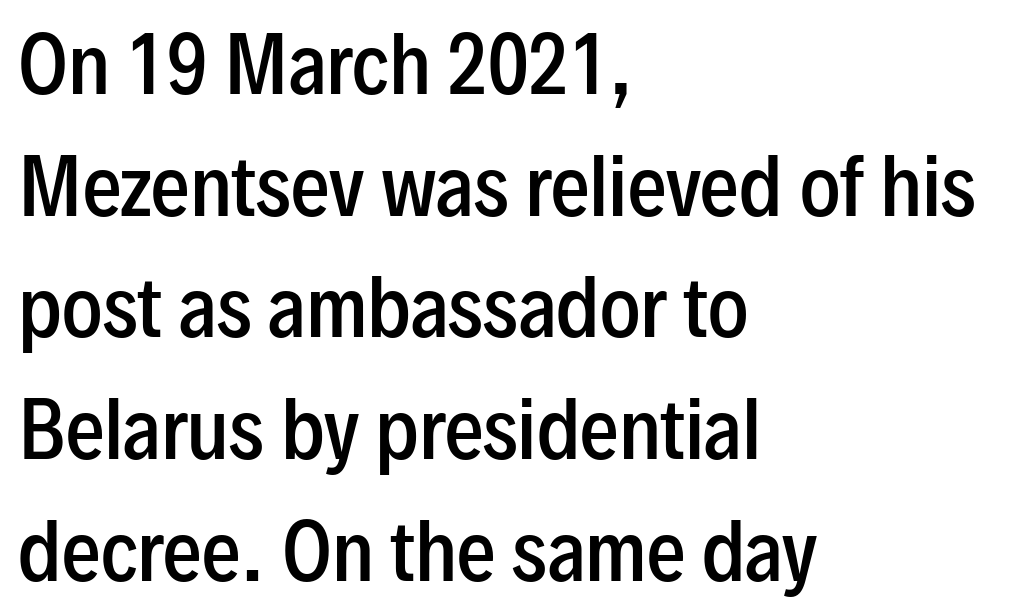
Nope, no serifs anywhere on these letters. A typesetter would call this proportional, since set widths differ per character. Does the weight exceed regular? Yes, but only to semibold. The letters stand upright; this is a roman face. The paragraph shown leans on its left margin. Leading: standard.
